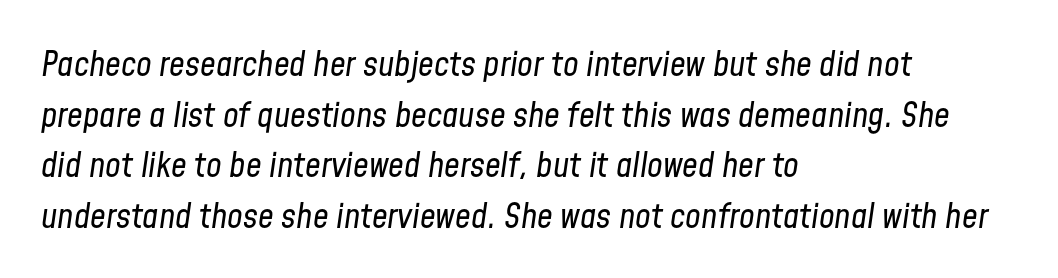
Q: Is the text bold? A: No.
Q: Is the text italic (slanted)? A: Yes, it leans right by about 8 degrees.
Q: Is the text underlined? A: No.
Q: How is the paragraph aligned? A: Left-aligned.
Q: Is the spacing between letters normal or unusually wide? A: Normal.
Q: Is the spacing between lines tight, normal or loose? A: Normal.
Q: Width (condensed, normal, or wide)? A: Condensed.
Q: Stroke contrast? A: Low.
Q: x-height? A: Medium.
Q: Monospaced? A: No.
